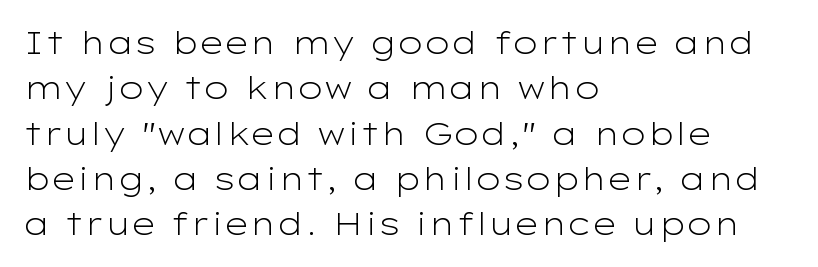
This rendering employs a face without finishing strokes, i.e., a sans-serif. Here the designer chose a conventional face with non-uniform glyph widths. Posture: upright roman. Rule under the text: the space is simply empty.
